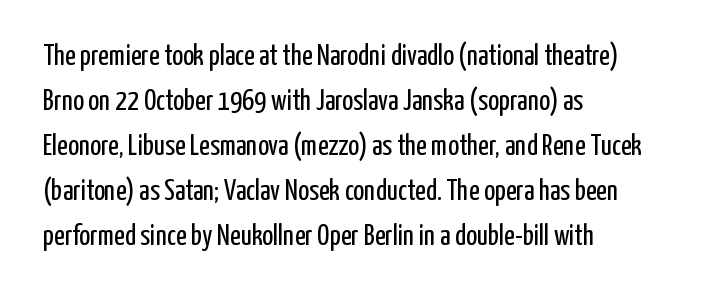
{"serif": "no", "italic": "no", "bold": "no", "weight": "regular", "width": "condensed", "stroke_contrast": "low", "x_height": "medium", "monospaced": "no", "underline": "no", "align": "left", "line_spacing": "normal", "line_spacing_ratio": 1.55, "letter_spacing": "normal", "letter_spacing_em": 0.0, "glyph_px": 29}
